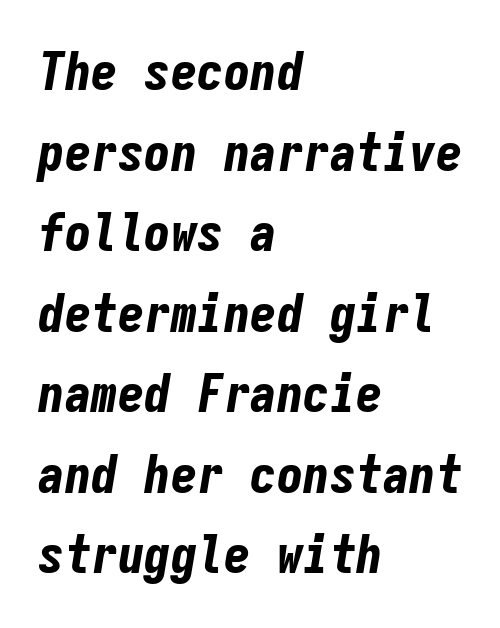
The image shows 53 px bold, condensed type, italic (leaning right), monospaced; set left-aligned, normal line spacing (1.52x), normal letter spacing, not underlined; low stroke contrast and a medium x-height.
